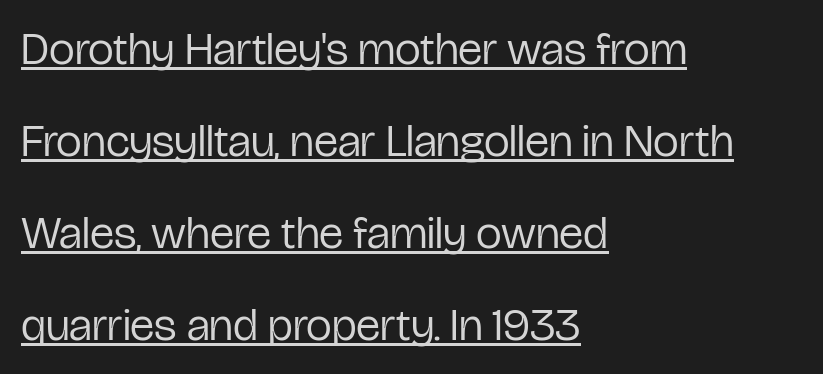
{"serif": "no", "italic": "no", "bold": "no", "weight": "regular", "width": "condensed", "stroke_contrast": "low", "x_height": "medium", "monospaced": "no", "underline": "yes", "align": "left", "line_spacing": "loose", "line_spacing_ratio": 2.0, "letter_spacing": "normal", "letter_spacing_em": 0.0, "glyph_px": 46}
